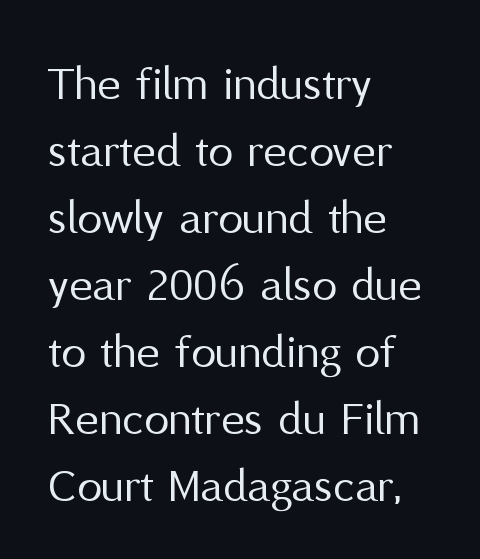
{"serif": "no", "italic": "no", "bold": "no", "weight": "regular", "width": "normal", "stroke_contrast": "medium", "x_height": "medium", "monospaced": "no", "underline": "no", "align": "left", "line_spacing": "normal", "line_spacing_ratio": 1.34, "letter_spacing": "normal", "letter_spacing_em": 0.0, "glyph_px": 50}
